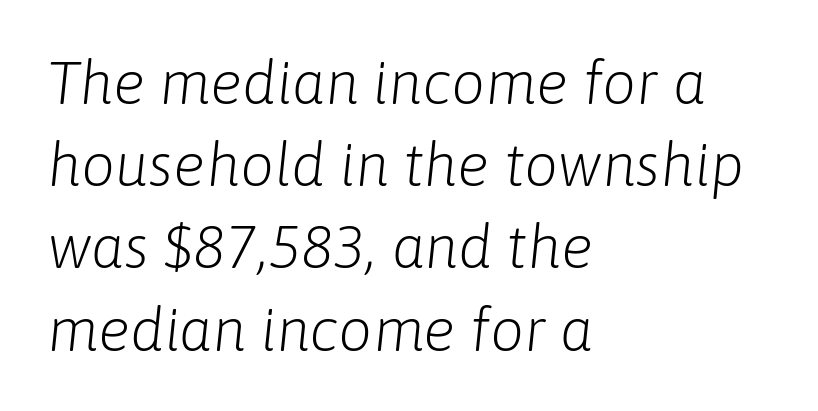
Here the designer chose a conventional face with non-uniform glyph widths. Descenders are the only things crossing below the line. This sample uses an oblique cut, with every glyph tilted off the vertical. Tracking value appears to be zero — textbook default spacing. The passage is arranged the way most books set body copy — flush left.
